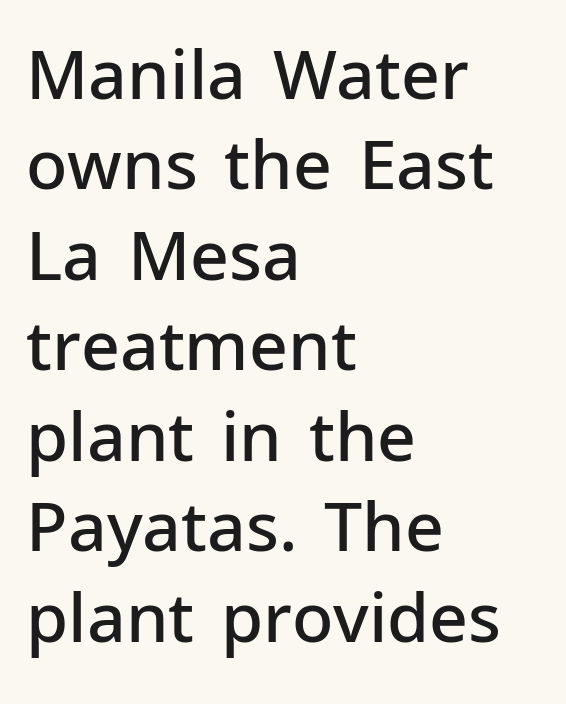
The image shows 68 px semibold sans-serif type, upright; set left-aligned, normal line spacing (1.33x), normal letter spacing, not underlined; low stroke contrast and a medium x-height.
